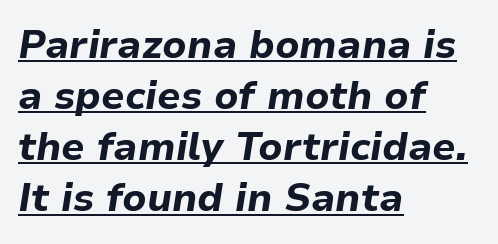
Does the copy run flush right? No — it runs flush left. Vertical spacing — default. The letterforms sit shoulder to shoulder at normal distance. The letters are bold, with thick, heavy strokes.
